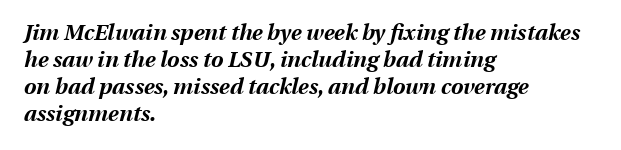
The image shows 22 px bold type, italic (leaning right); set left-aligned, line spacing 1.22x, normal letter spacing, not underlined.
